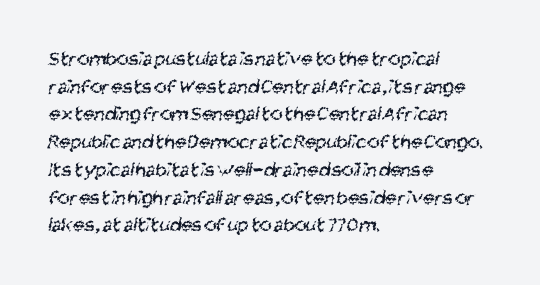
{"bold": "no", "underline": "no", "align": "left", "line_spacing": "normal", "line_spacing_ratio": 1.32, "letter_spacing": "normal", "letter_spacing_em": 0.0, "glyph_px": 21}
